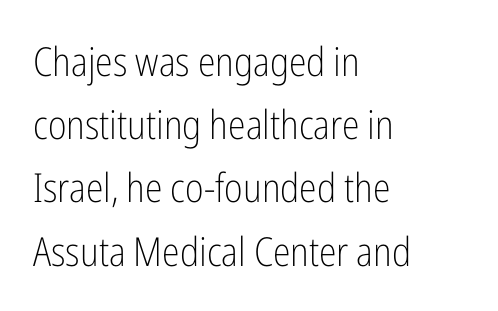
The image shows 40 px light, condensed sans-serif type, upright; set left-aligned, normal line spacing (1.58x), normal letter spacing, not underlined; low stroke contrast and a medium x-height.
